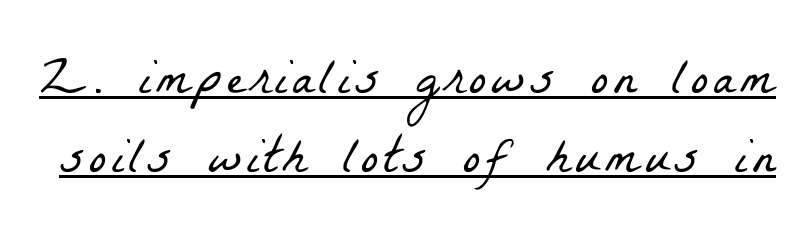
Q: Is the text bold? A: No.
Q: Is the typeface a serif or a sans-serif typeface? A: Serif.
Q: Is the text underlined? A: Yes.
Q: Is the spacing between lines tight, normal or loose? A: Normal.
Q: Width (condensed, normal, or wide)? A: Condensed.
Q: Stroke contrast? A: Low.
Q: x-height? A: Medium.
Q: Monospaced? A: No.
